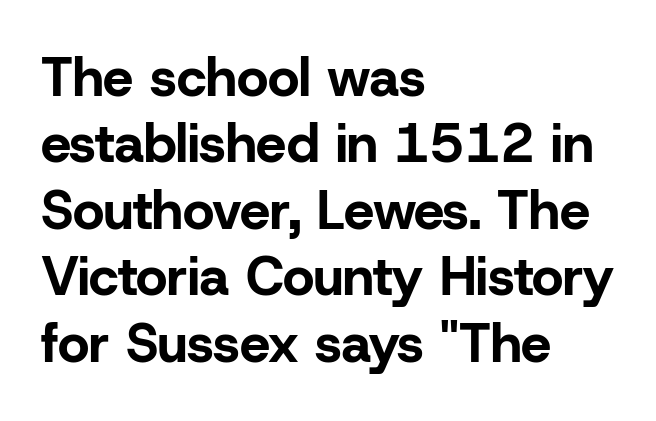
This sample has the flowing, uneven cadence of proportional lettering. Default kerning and tracking; the words read as compact shapes. The area under the type is left untouched. You'd pick this weight for a headline — it's a proper bold.
